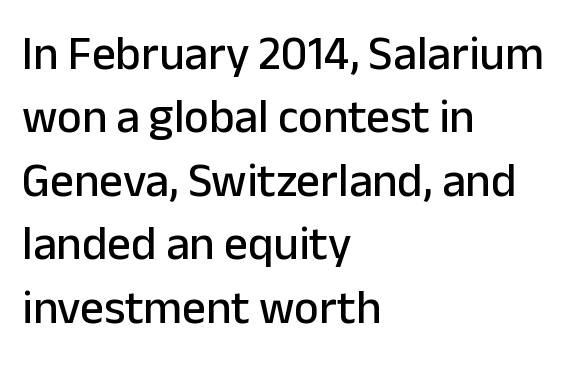
Q: Is the text italic (slanted)? A: No, it is upright.
Q: Is the typeface a serif or a sans-serif typeface? A: Sans-serif.
Q: Is the text underlined? A: No.
Q: How is the paragraph aligned? A: Left-aligned.
Q: Is the spacing between letters normal or unusually wide? A: Normal.
Q: Is the spacing between lines tight, normal or loose? A: Normal.
Q: Width (condensed, normal, or wide)? A: Normal.
Q: Stroke contrast? A: Low.
Q: x-height? A: Medium.
Q: Monospaced? A: No.
